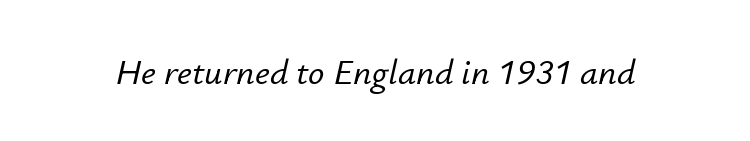
Q: Is the text italic (slanted)? A: Yes, it leans right by about 12 degrees.
Q: Is the text underlined? A: No.
Q: Is the spacing between letters normal or unusually wide? A: Normal.
Q: Width (condensed, normal, or wide)? A: Normal.
Q: Stroke contrast? A: Low.
Q: x-height? A: Small.
Q: Monospaced? A: No.
